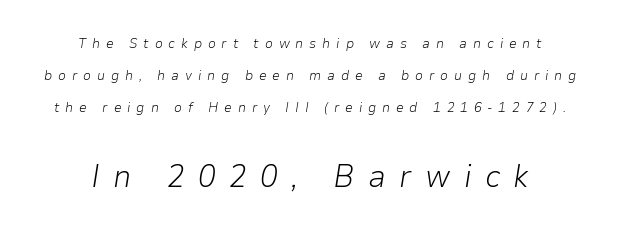
{"italic": "yes", "lean": "right", "slant_degrees": 9, "bold": "no", "weight": "light", "width": "normal", "stroke_contrast": "low", "x_height": "medium", "monospaced": "no", "underline": "no", "align": "center", "line_spacing": "loose", "line_spacing_ratio": 2.28, "letter_spacing": "wide", "letter_spacing_em": 0.42, "larger_block": "second", "size_ratio": 2.29, "glyph_px": 32}
